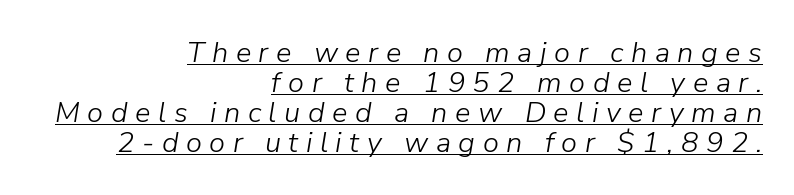
Q: Is the text bold? A: No.
Q: Is the text italic (slanted)? A: Yes, it leans right by about 9 degrees.
Q: Is the text underlined? A: Yes.
Q: How is the paragraph aligned? A: Right-aligned.
Q: Is the spacing between letters normal or unusually wide? A: Unusually wide.
Q: Is the spacing between lines tight, normal or loose? A: Tight.
Q: Width (condensed, normal, or wide)? A: Normal.
Q: Stroke contrast? A: Low.
Q: x-height? A: Medium.
Q: Monospaced? A: No.
